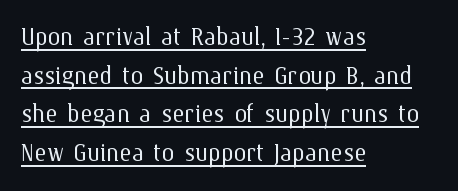
The image shows 32 px light type, upright; set left-aligned, line spacing 1.21x, normal letter spacing, underlined; medium stroke contrast and a medium x-height.
